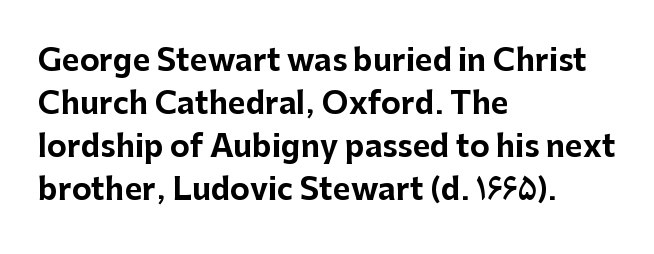
Every stem runs plumb, perpendicular to the baseline. Each new line begins a customary step beneath the previous one. Notice how the passage keeps a crisp vertical edge on the left only. Each letter's strokes conclude bluntly, with no projecting serifs. Rule under the text: the space is simply empty. Inter-character spacing is left at the font's built-in metrics.
